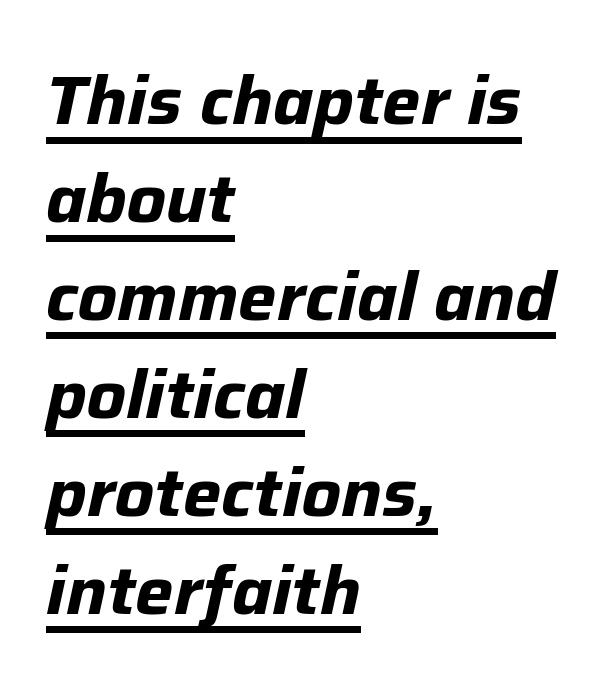
The passage shown is typed in a proportional face where columns would drift. The axis of the letterforms is tilted away from vertical. The passage shown is emphatically bold. The tracking reads as untouched default to a designer's eye. One-word summary of the alignment: left. The glyphs are accompanied by a horizontal stroke just below them.
